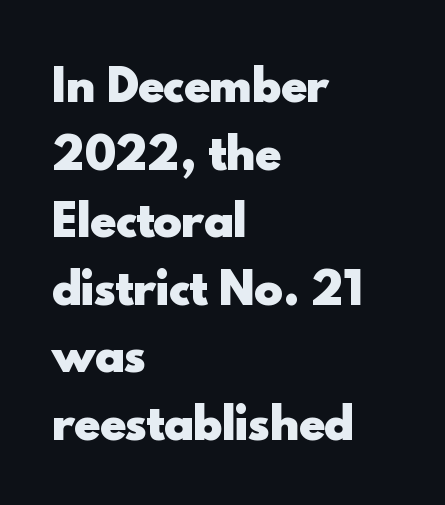
{"serif": "no", "italic": "no", "bold": "yes", "weight": "heavy", "width": "normal", "x_height": "small", "monospaced": "no", "underline": "no", "align": "left", "line_spacing": "normal", "line_spacing_ratio": 1.57, "letter_spacing": "normal", "letter_spacing_em": 0.0, "glyph_px": 43}
